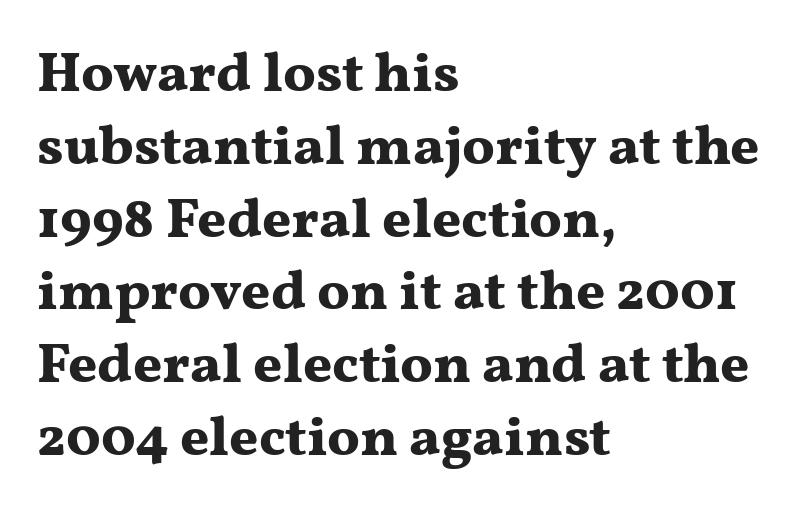
The image shows 56 px bold, wide serif type, upright; set left-aligned, normal line spacing (1.3x), normal letter spacing, not underlined; medium stroke contrast and a medium x-height.
